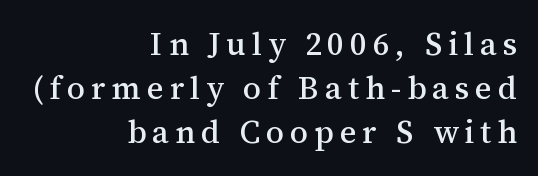
The image shows 32 px serif type, upright; set right-aligned, normal line spacing (1.38x), not underlined; medium stroke contrast and a medium x-height.
